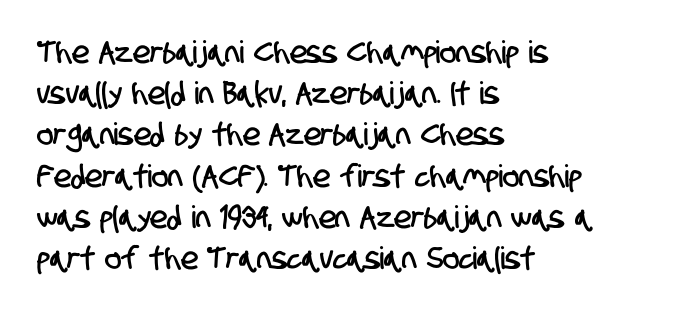
Note: no serifs on the glyphs. Whoever set this chose a conventional vertical rhythm. The space directly below the letters is spotless. This rendering leaves character spacing at its baseline value. One-word summary of the alignment: left.
